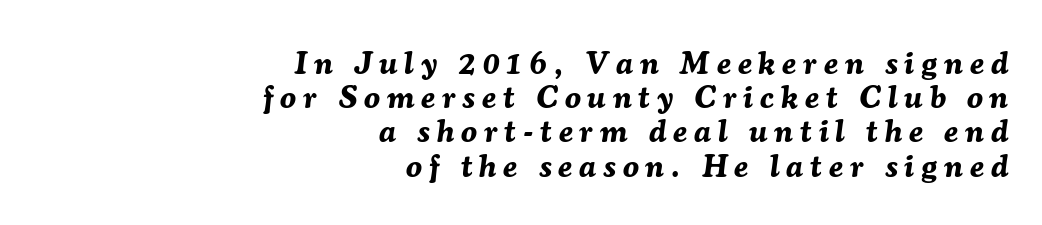
Each letter keeps its own natural width here, so spacing adapts to shape. Yep, that's italic — everything's leaning. Here the glyphs are tracked loosely, breaking word shapes into spaced letters. Students, this is bold: see how much ink each stroke carries. Descenders hang freely into open space. Closely set lines give the paragraph a compact silhouette.
